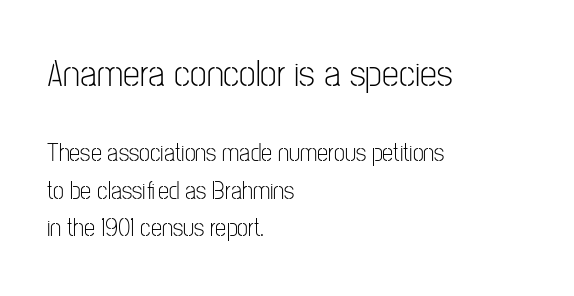
The string is rendered with underlining switched off. These lines stack with their left ends in a neat column. In terms of posture, this sample is upright. A light-to-regular cut is what we see here. Proportional: the letters do not fall into vertical columns.
